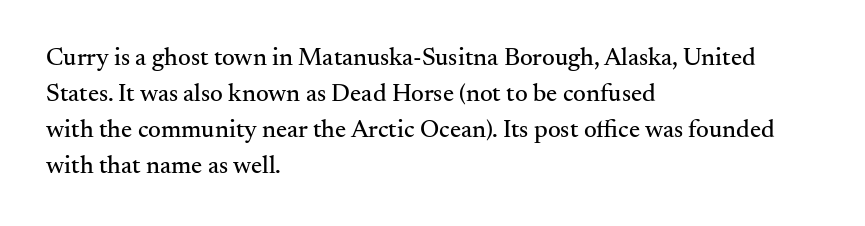
{"italic": "no", "underline": "no", "align": "left", "line_spacing": "normal", "line_spacing_ratio": 1.44, "letter_spacing": "normal", "letter_spacing_em": 0.0, "glyph_px": 25}
